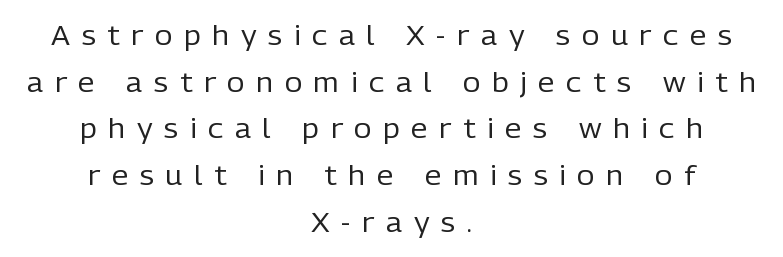
{"italic": "no", "bold": "no", "underline": "no", "align": "center", "line_spacing_ratio": 1.73, "letter_spacing": "wide", "letter_spacing_em": 0.43, "glyph_px": 27}
